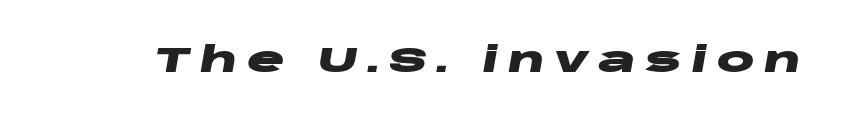
Q: Is the text bold? A: Yes.
Q: Is the text italic (slanted)? A: Yes, it leans right by about 10 degrees.
Q: Is the text underlined? A: No.
Q: Is the spacing between letters normal or unusually wide? A: Unusually wide.
Q: Width (condensed, normal, or wide)? A: Wide.
Q: Stroke contrast? A: Low.
Q: x-height? A: Large.
Q: Monospaced? A: No.
